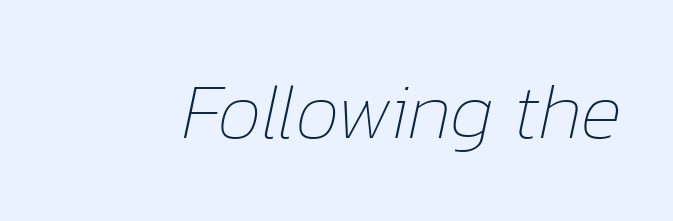
These lines were composed using italics. The face used here is proportionally spaced, like ordinary book or web type. Does extra space separate the letters? No, they use regular spacing. Quick note: underline off. Stroke thickness stays within the range of a standard reading face or lighter.
